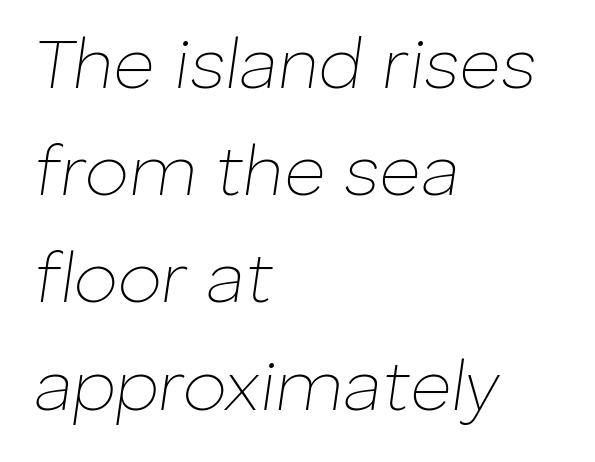
The image shows 71 px thin type, italic (leaning right); set left-aligned, normal line spacing (1.51x), normal letter spacing, not underlined; low stroke contrast and a medium x-height.
